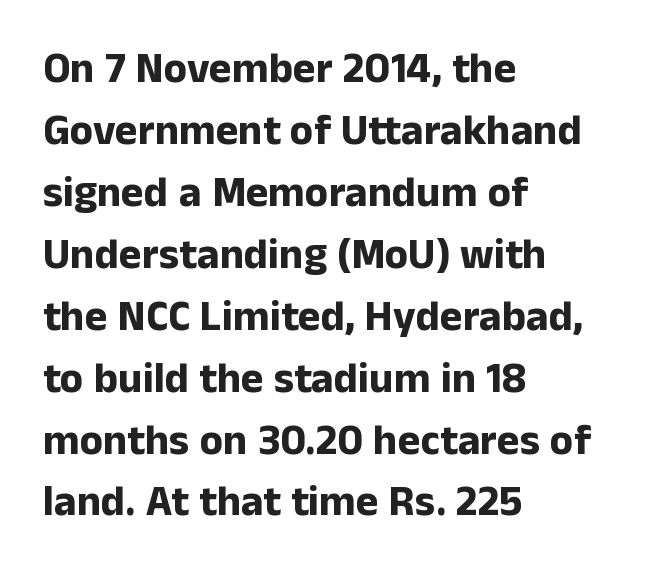
A classic flush-left, rag-right setting is used for this passage. Quick note: underline off. These lines are rendered in a variable-pitch font. Thick stems and heavy bowls — unmistakably bold. Rows of type keep a routine distance in the vertical direction.
